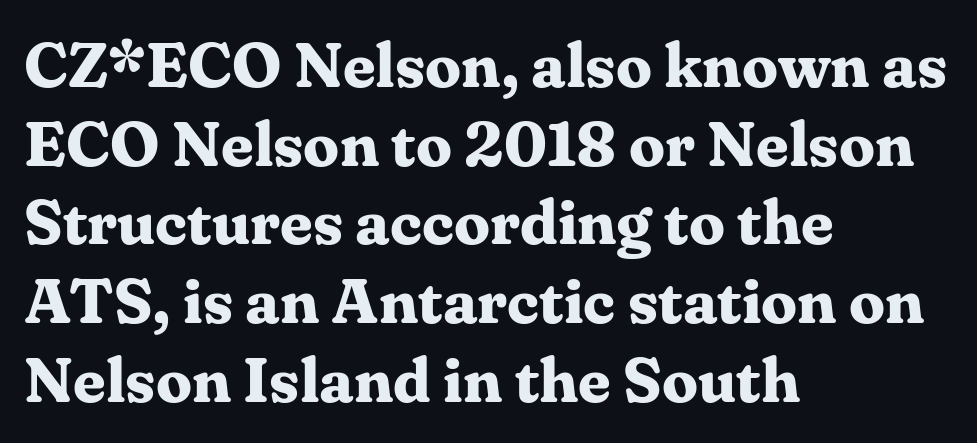
Q: Is the text bold? A: Yes.
Q: Is the text italic (slanted)? A: No, it is upright.
Q: Is the typeface a serif or a sans-serif typeface? A: Serif.
Q: Is the text underlined? A: No.
Q: How is the paragraph aligned? A: Left-aligned.
Q: Is the spacing between letters normal or unusually wide? A: Normal.
Q: Width (condensed, normal, or wide)? A: Normal.
Q: Stroke contrast? A: Medium.
Q: x-height? A: Medium.
Q: Monospaced? A: No.
